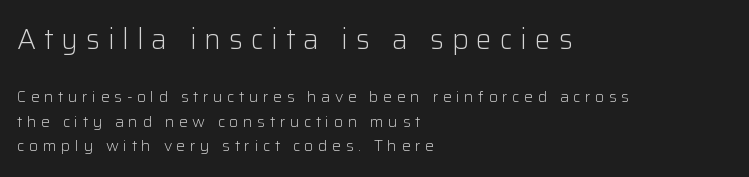
Q: Is the text bold? A: No.
Q: Is the text italic (slanted)? A: No, it is upright.
Q: Is the typeface a serif or a sans-serif typeface? A: Sans-serif.
Q: Is the text underlined? A: No.
Q: How is the paragraph aligned? A: Left-aligned.
Q: Is the spacing between letters normal or unusually wide? A: Unusually wide.
Q: Is the spacing between lines tight, normal or loose? A: Normal.
Q: Which block of text is set in a larger size, the first (top) or the second (bottom)? A: The first (top) one.
Q: Width (condensed, normal, or wide)? A: Normal.
Q: Stroke contrast? A: Low.
Q: x-height? A: Medium.
Q: Monospaced? A: No.
